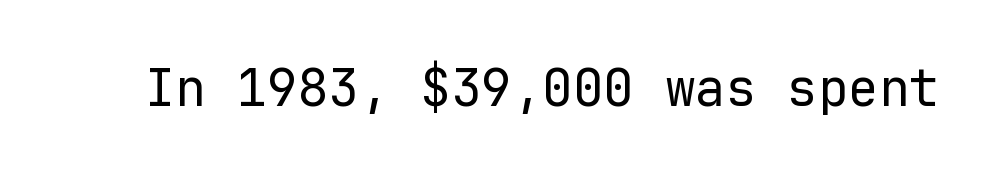
{"serif": "no", "italic": "no", "bold": "no", "weight": "regular", "width": "normal", "stroke_contrast": "low", "x_height": "medium", "monospaced": "yes", "underline": "no", "letter_spacing": "normal", "letter_spacing_em": 0.0, "glyph_px": 51}
